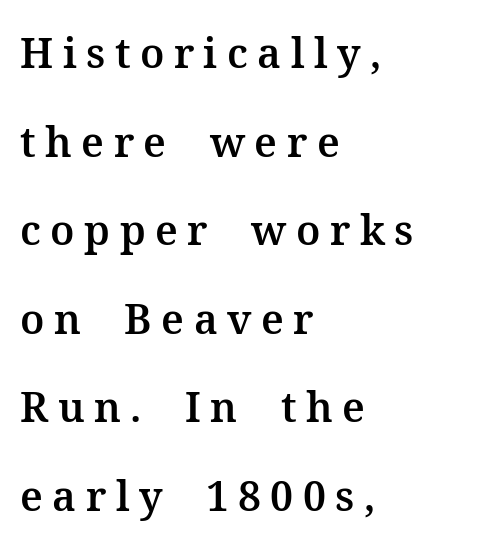
You can tell from the footed stems that serif type was used. Students, note that the glyphs here are deliberately spaced far apart. If you drew a ruler down the left edge, every line would touch it. The space directly below the letters is spotless.
